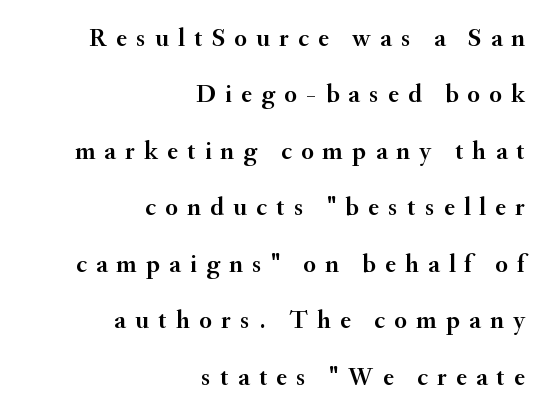
Q: Is the text italic (slanted)? A: No, it is upright.
Q: Is the text underlined? A: No.
Q: How is the paragraph aligned? A: Right-aligned.
Q: Is the spacing between letters normal or unusually wide? A: Unusually wide.
Q: Is the spacing between lines tight, normal or loose? A: Loose.
